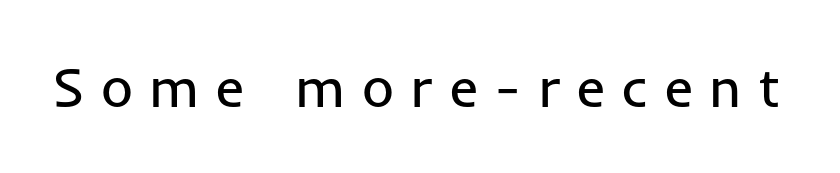
{"serif": "no", "italic": "no", "bold": "no", "weight": "regular", "width": "normal", "stroke_contrast": "low", "x_height": "medium", "monospaced": "no", "underline": "no", "letter_spacing": "wide", "letter_spacing_em": 0.3, "glyph_px": 55}
